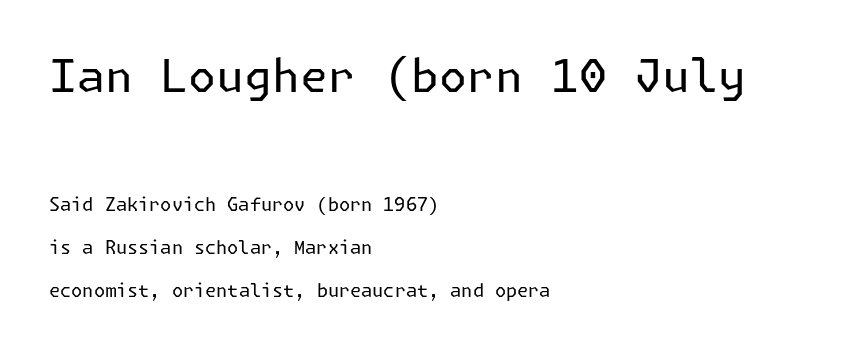
Q: Is the text bold? A: No.
Q: Is the text italic (slanted)? A: No, it is upright.
Q: Is the typeface a serif or a sans-serif typeface? A: Sans-serif.
Q: Is the text underlined? A: No.
Q: How is the paragraph aligned? A: Left-aligned.
Q: Is the spacing between letters normal or unusually wide? A: Normal.
Q: Is the spacing between lines tight, normal or loose? A: Loose.
Q: Which block of text is set in a larger size, the first (top) or the second (bottom)? A: The first (top) one.
Q: Width (condensed, normal, or wide)? A: Normal.
Q: Stroke contrast? A: Low.
Q: x-height? A: Medium.
